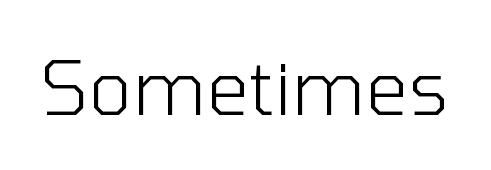
The image shows 75 px light sans-serif type, upright; set normal letter spacing, not underlined; low stroke contrast and a medium x-height.
